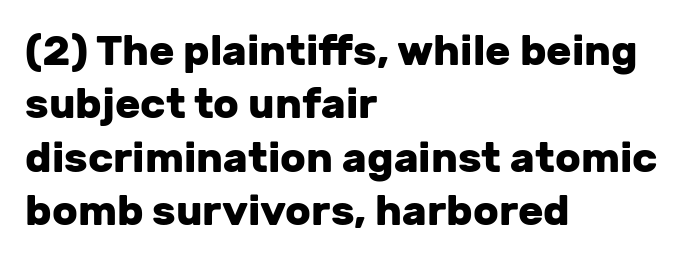
Caption: standard tracking, unaltered. Weight check: bold — yes, fully. Here the designer chose a conventional face with non-uniform glyph widths. Line beginnings align vertically; line endings do not. Notice how descenders clear the ascenders below comfortably — that's standard leading.
